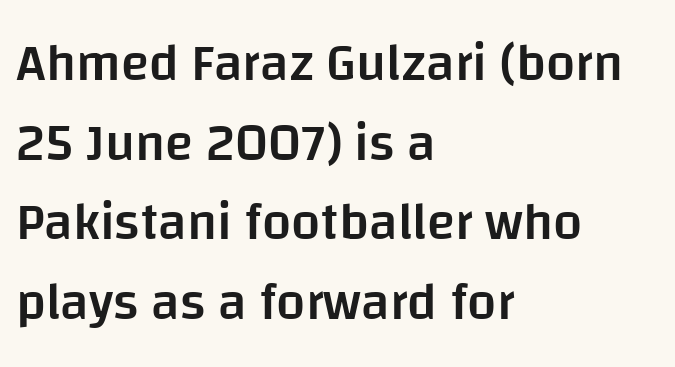
Reading down the column, the eye jumps a familiar distance to each next line. This is the in-between weight designers call semibold or demi. Quick note: not italic, upright. No extra tracking has been applied to these lines. Descenders hang freely into open space. A sans-serif font was chosen for this passage.
